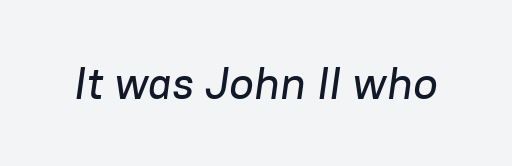
Q: Is the text italic (slanted)? A: Yes, it leans right by about 8 degrees.
Q: Is the text underlined? A: No.
Q: Is the spacing between letters normal or unusually wide? A: Normal.
Q: Width (condensed, normal, or wide)? A: Normal.
Q: Stroke contrast? A: Low.
Q: x-height? A: Medium.
Q: Monospaced? A: No.
